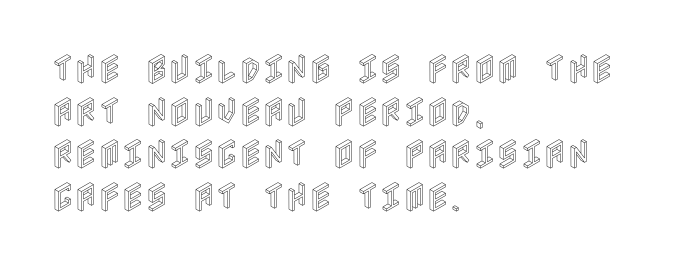
Descender tails drop into unmarked territory. It's the straight-up-and-down kind of type. This block has exactly the height ordinary leading produces. These lines stack with their left ends in a neat column.
